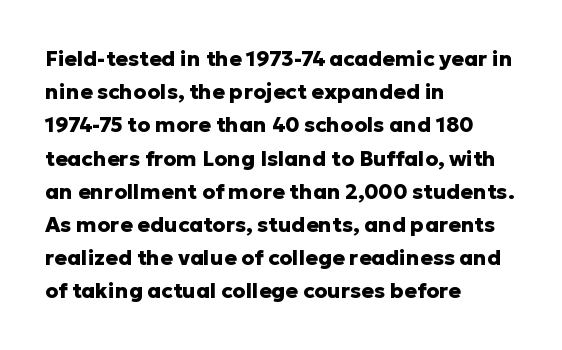
The font is running at its bold setting. Letters rest on an invisible, unmarked baseline. Students, note that the glyphs here touch the page at normal intervals. The rendering anchors every line to the left-hand side.
